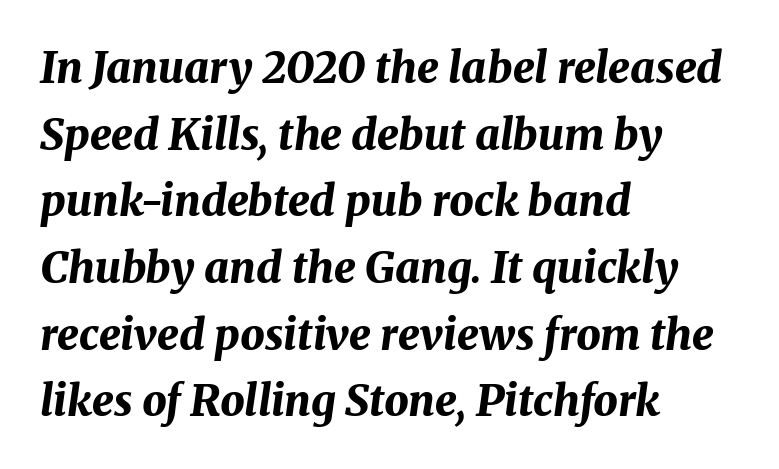
{"italic": "yes", "lean": "right", "slant_degrees": 8, "bold": "yes", "weight": "bold", "width": "normal", "stroke_contrast": "medium", "x_height": "medium", "monospaced": "no", "underline": "no", "align": "left", "line_spacing": "normal", "line_spacing_ratio": 1.55, "letter_spacing": "normal", "letter_spacing_em": 0.0, "glyph_px": 43}
